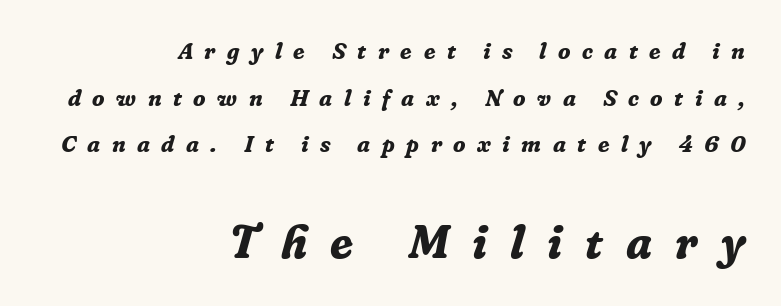
{"serif": "yes", "italic": "yes", "lean": "right", "slant_degrees": 16, "bold": "yes", "weight": "bold", "width": "normal", "stroke_contrast": "low", "x_height": "medium", "monospaced": "no", "underline": "no", "align": "right", "line_spacing": "loose", "line_spacing_ratio": 2.03, "letter_spacing": "wide", "letter_spacing_em": 0.5, "larger_block": "second", "size_ratio": 2.0, "glyph_px": 46}
